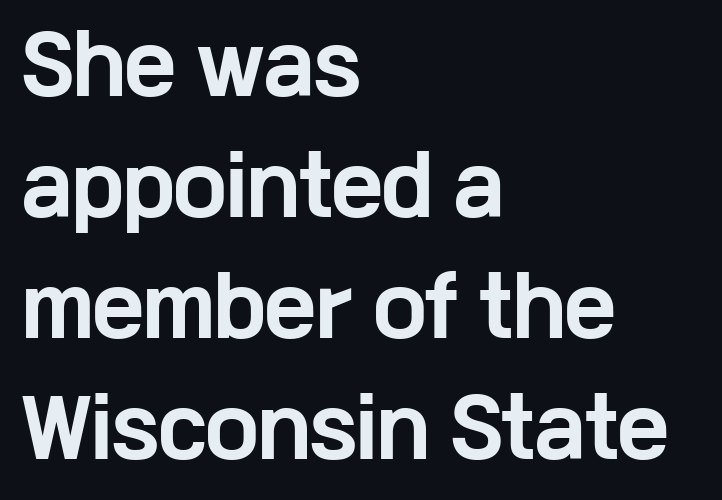
The image shows 78 px bold, wide sans-serif type, upright; set left-aligned, normal line spacing (1.55x), normal letter spacing, not underlined; low stroke contrast and a medium x-height.
